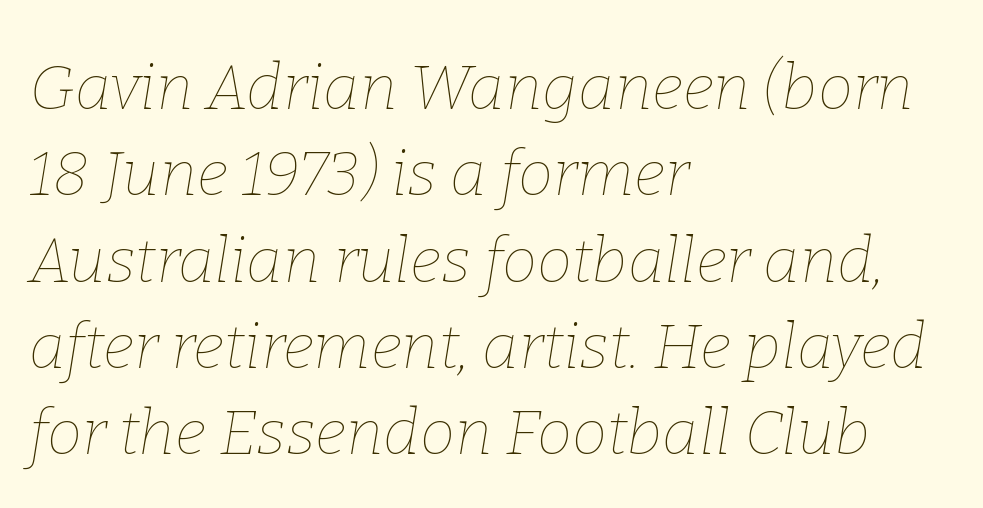
Q: Is the text bold? A: No.
Q: Is the text italic (slanted)? A: Yes, it leans right by about 9 degrees.
Q: Is the text underlined? A: No.
Q: How is the paragraph aligned? A: Left-aligned.
Q: Is the spacing between letters normal or unusually wide? A: Normal.
Q: Is the spacing between lines tight, normal or loose? A: Normal.
Q: Width (condensed, normal, or wide)? A: Normal.
Q: Stroke contrast? A: Low.
Q: x-height? A: Medium.
Q: Monospaced? A: No.
